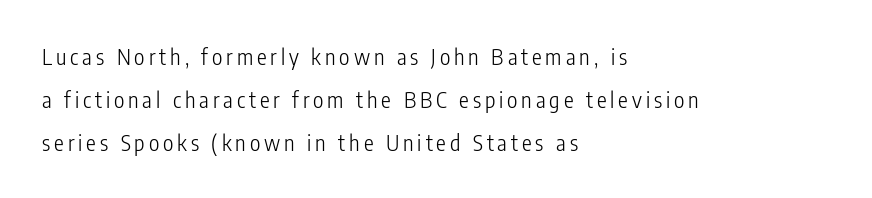
The image shows 22 px text type, upright; set left-aligned, loose line spacing (1.95x), not underlined.
